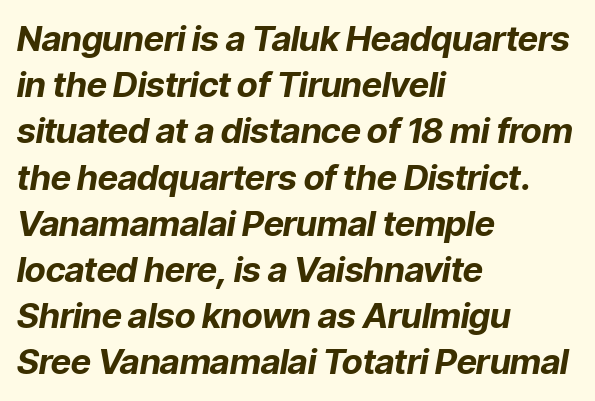
The image shows 35 px bold type, italic (leaning right); set left-aligned, normal line spacing (1.32x), normal letter spacing, not underlined; low stroke contrast and a medium x-height.
